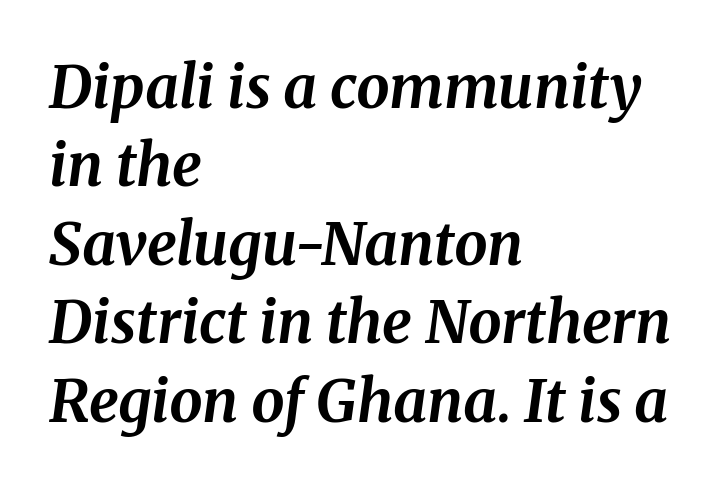
The image shows 59 px bold serif type, italic (leaning right); set left-aligned, normal line spacing (1.33x), normal letter spacing, not underlined; medium stroke contrast and a medium x-height.
